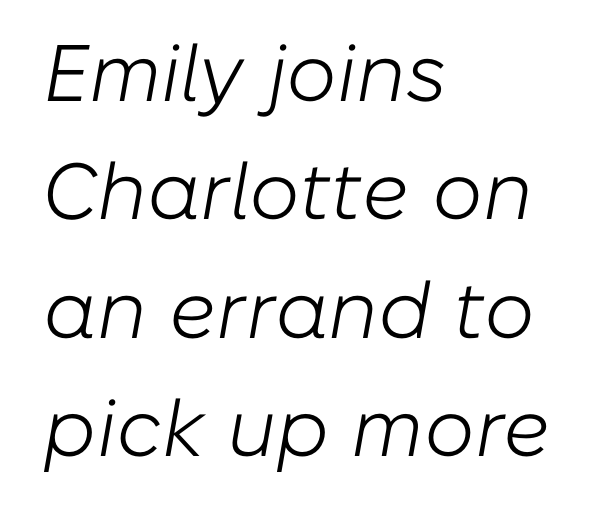
Quick note: italic. Any mark beneath the type? The region is blank. The rendering anchors every line to the left-hand side. The passage shown is not bold in any degree. The rendering uses a moderate line-height, typical for paragraphs. Nobody touched the tracking dial on this one.
